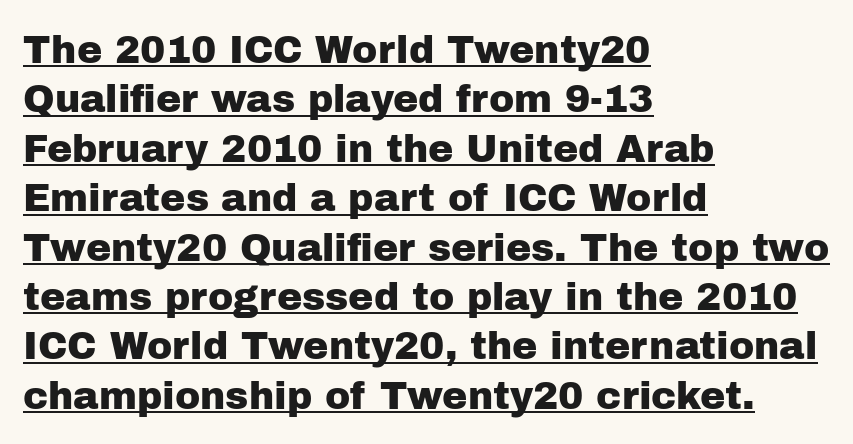
Q: Is the text italic (slanted)? A: No, it is upright.
Q: Is the typeface a serif or a sans-serif typeface? A: Sans-serif.
Q: Is the text underlined? A: Yes.
Q: How is the paragraph aligned? A: Left-aligned.
Q: Is the spacing between letters normal or unusually wide? A: Normal.
Q: Is the spacing between lines tight, normal or loose? A: Normal.
Q: Width (condensed, normal, or wide)? A: Normal.
Q: Stroke contrast? A: Low.
Q: x-height? A: Medium.
Q: Monospaced? A: No.
